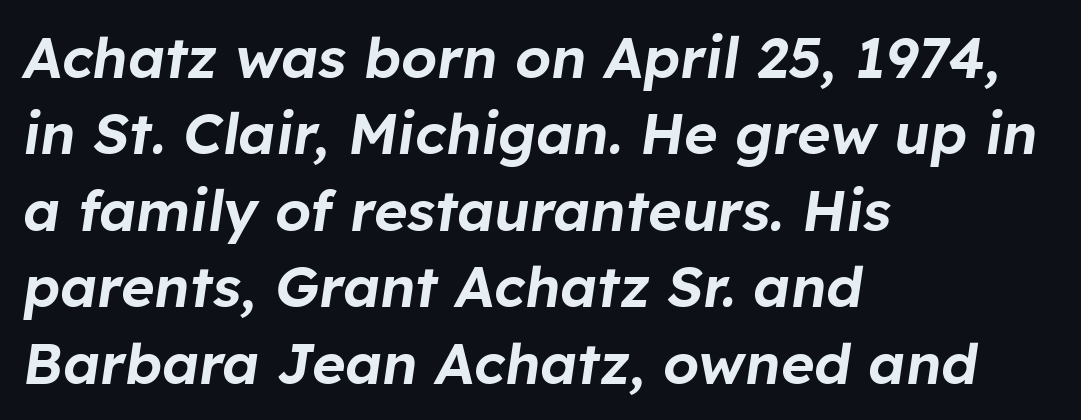
Q: Is the text italic (slanted)? A: Yes, it leans right by about 8 degrees.
Q: Is the text underlined? A: No.
Q: How is the paragraph aligned? A: Left-aligned.
Q: Is the spacing between letters normal or unusually wide? A: Normal.
Q: Is the spacing between lines tight, normal or loose? A: Normal.
Q: Width (condensed, normal, or wide)? A: Normal.
Q: Stroke contrast? A: Low.
Q: x-height? A: Medium.
Q: Monospaced? A: No.
